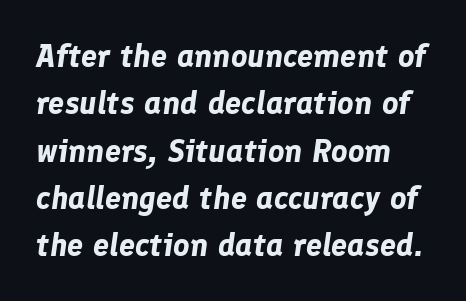
Strokes here are thick enough to call this a true bold. Nobody touched the tracking dial on this one. Would a proofreader flag this as italicized? Yes. Proportional: the letters do not fall into vertical columns.
